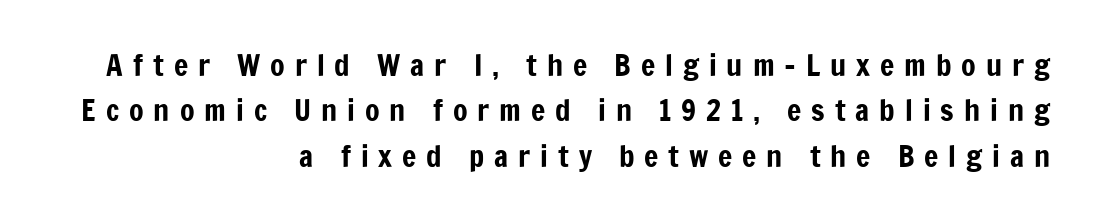
To sum up the face: it is a sans, with no serifs. Horizontally, the lines are justified to the trailing edge only. The rendering uses natural spacing where letterforms have individual widths. Underlining? Definitely not there. Quick note: interline space is typical. Spacing between characters has been opened up far beyond the box default.
